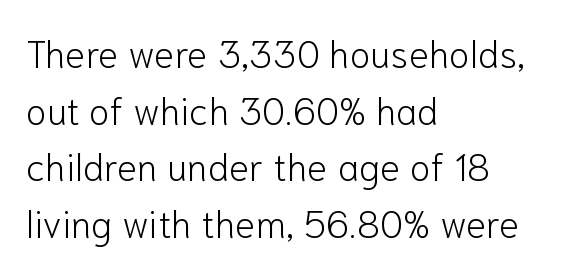
{"serif": "no", "italic": "no", "bold": "no", "weight": "light", "width": "normal", "stroke_contrast": "low", "x_height": "medium", "monospaced": "no", "underline": "no", "align": "left", "line_spacing": "normal", "line_spacing_ratio": 1.49, "letter_spacing": "normal", "letter_spacing_em": 0.0, "glyph_px": 38}
